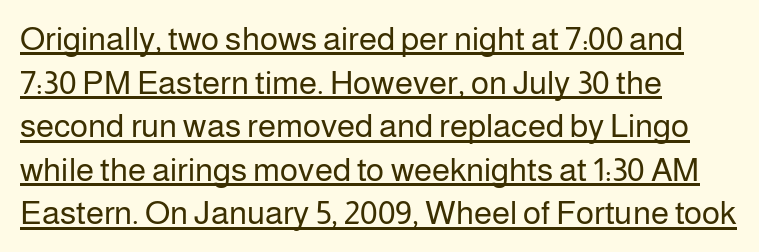
The image shows 33 px regular-weight sans-serif type, upright; set left-aligned, normal line spacing (1.32x), normal letter spacing, underlined; low stroke contrast and a medium x-height.
